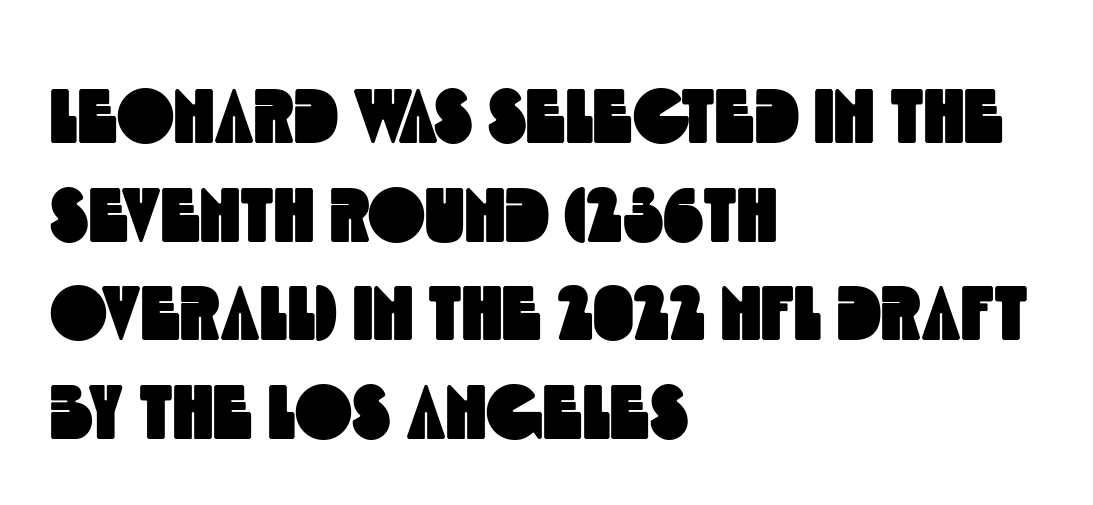
The image shows 77 px condensed sans-serif type; set left-aligned, normal line spacing (1.28x), normal letter spacing, not underlined; a large x-height.
